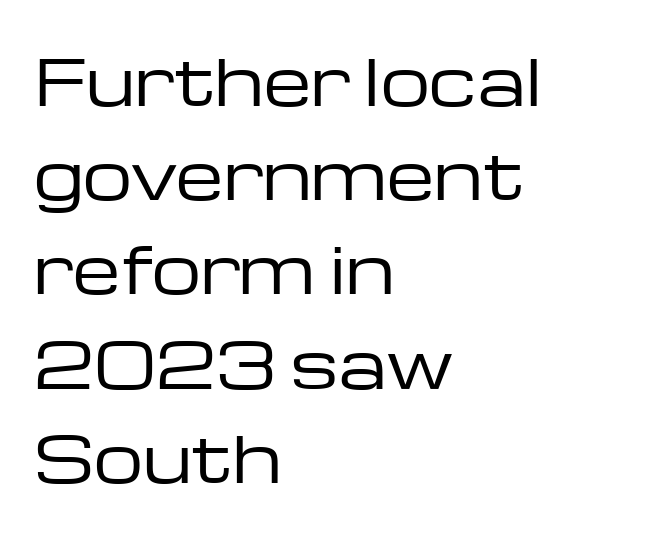
{"serif": "no", "italic": "no", "bold": "no", "weight": "regular", "width": "wide", "stroke_contrast": "low", "x_height": "medium", "monospaced": "no", "underline": "no", "align": "left", "line_spacing": "normal", "line_spacing_ratio": 1.52, "letter_spacing": "normal", "letter_spacing_em": 0.0, "glyph_px": 62}
